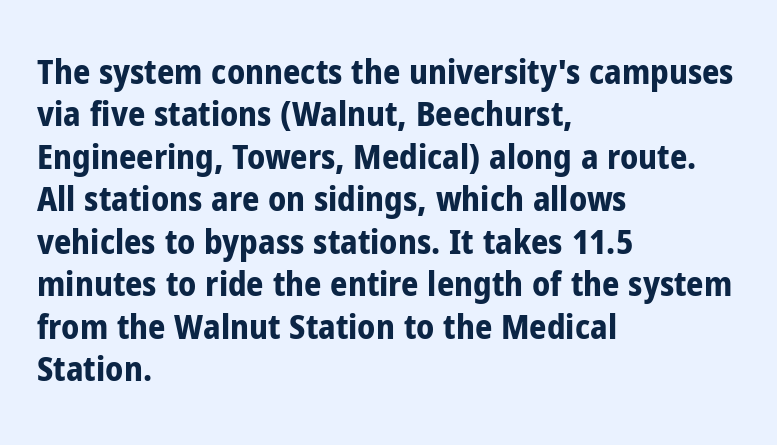
Q: Is the text bold? A: Yes.
Q: Is the text italic (slanted)? A: No, it is upright.
Q: Is the typeface a serif or a sans-serif typeface? A: Sans-serif.
Q: Is the text underlined? A: No.
Q: How is the paragraph aligned? A: Left-aligned.
Q: Is the spacing between letters normal or unusually wide? A: Normal.
Q: Is the spacing between lines tight, normal or loose? A: Normal.
Q: Width (condensed, normal, or wide)? A: Condensed.
Q: Stroke contrast? A: Low.
Q: x-height? A: Medium.
Q: Monospaced? A: No.
